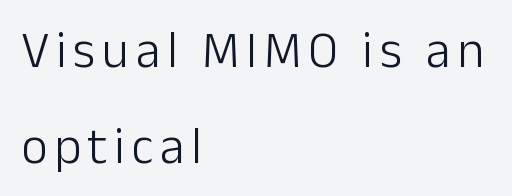
Nobody drew a line under any word here. The type sits square on the baseline with zero lean. The passage shown is typed in a proportional face where columns would drift. The passage shown is typeset with a sans-serif family. Does the copy run flush right? No — it runs flush left. The characters are drawn with everyday or finer stroke widths.
